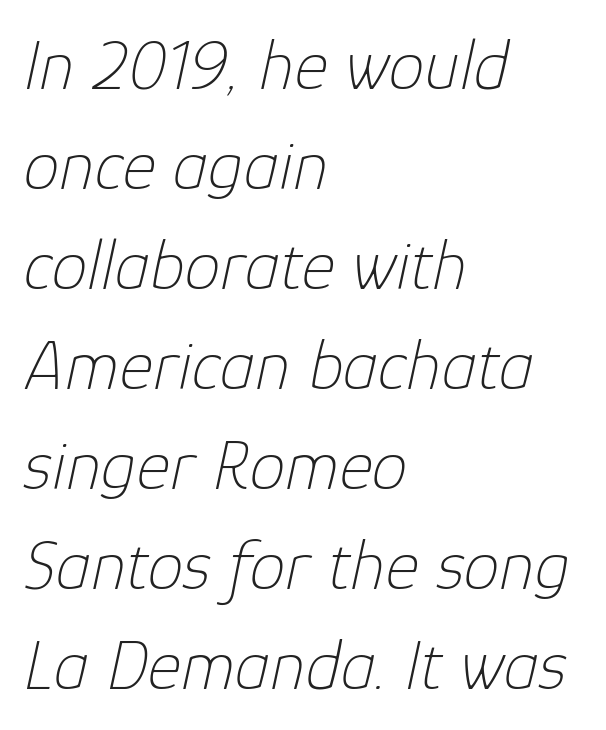
Does extra space separate the letters? No, they use regular spacing. The typesetter chose a ragged-right arrangement here. Quick note: interline space is typical. The rendering uses natural spacing where letterforms have individual widths. Stems and bowls with no extra thickness — not bold.
